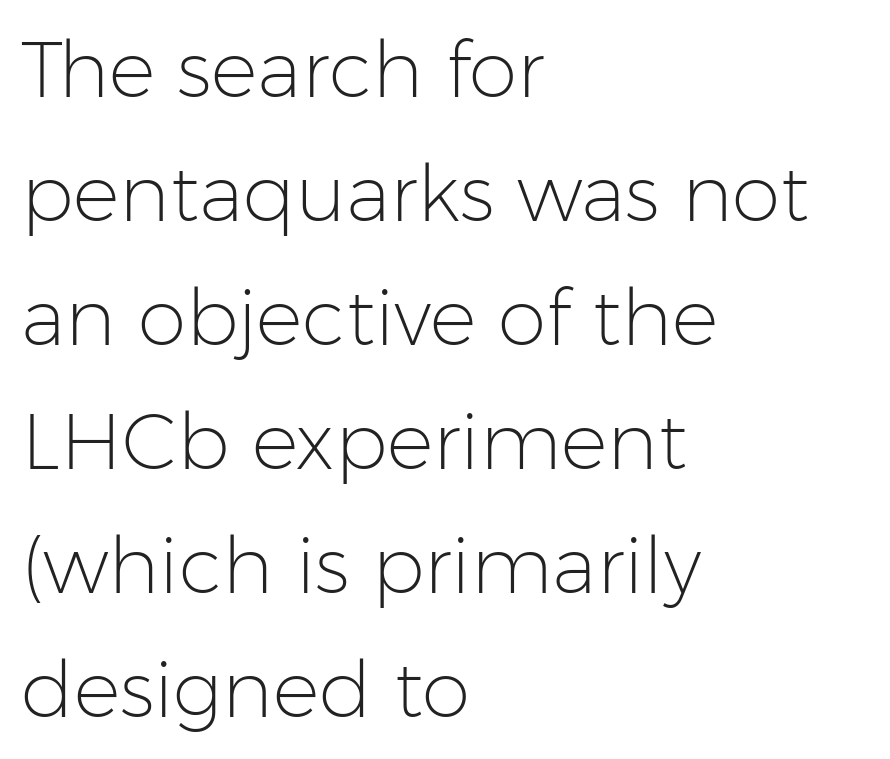
{"serif": "no", "italic": "no", "bold": "no", "weight": "light", "width": "normal", "stroke_contrast": "low", "x_height": "medium", "monospaced": "no", "underline": "no", "align": "left", "line_spacing": "normal", "line_spacing_ratio": 1.59, "letter_spacing": "normal", "letter_spacing_em": 0.0, "glyph_px": 78}
